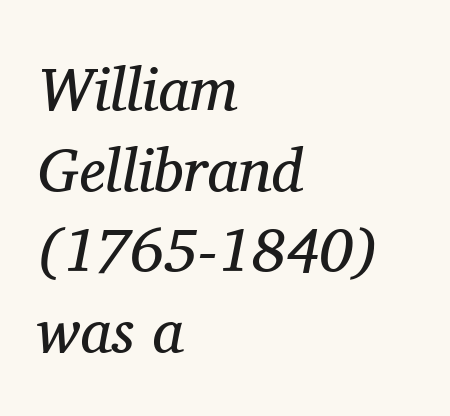
The image shows 61 px regular-weight serif type, italic (leaning right); set left-aligned, normal line spacing (1.32x), normal letter spacing, not underlined; medium stroke contrast and a medium x-height.
